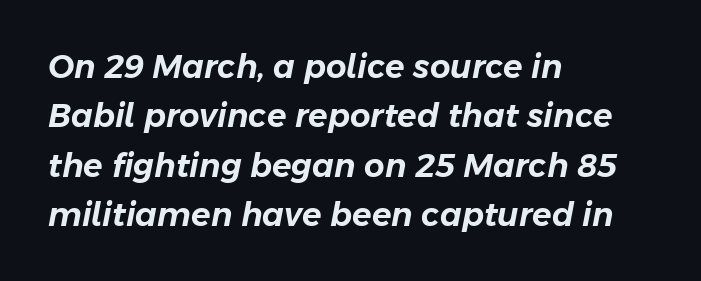
Q: Is the text italic (slanted)? A: Yes, it leans right by about 11 degrees.
Q: Is the text underlined? A: No.
Q: How is the paragraph aligned? A: Left-aligned.
Q: Is the spacing between letters normal or unusually wide? A: Normal.
Q: Is the spacing between lines tight, normal or loose? A: Normal.
Q: Width (condensed, normal, or wide)? A: Normal.
Q: Stroke contrast? A: Low.
Q: x-height? A: Medium.
Q: Monospaced? A: No.
